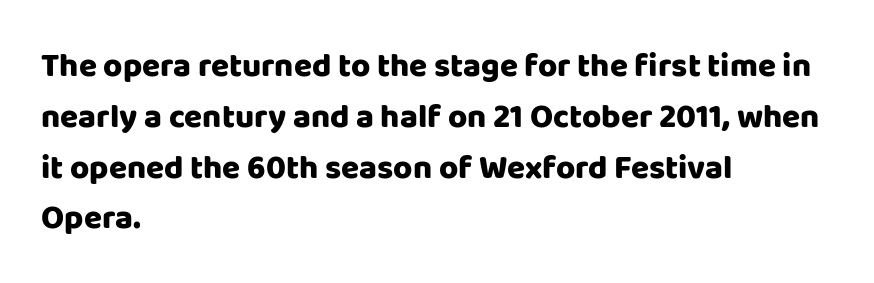
The image shows 33 px heavy sans-serif type, upright; set left-aligned, normal line spacing (1.54x), normal letter spacing, not underlined; low stroke contrast and a large x-height.
